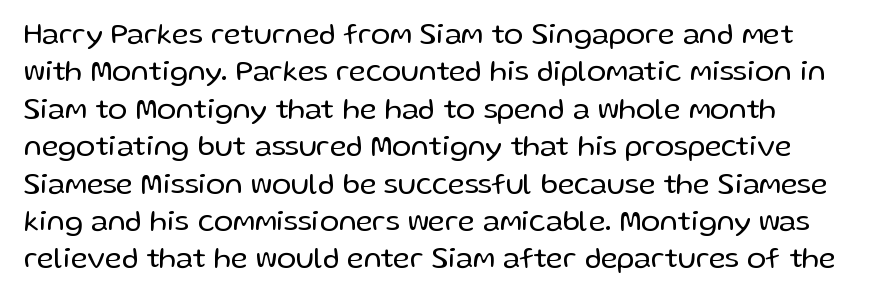
{"serif": "no", "italic": "no", "bold": "no", "weight": "regular", "width": "normal", "stroke_contrast": "low", "x_height": "medium", "monospaced": "no", "underline": "no", "line_spacing": "normal", "line_spacing_ratio": 1.29, "letter_spacing": "normal", "letter_spacing_em": 0.0, "glyph_px": 29}
